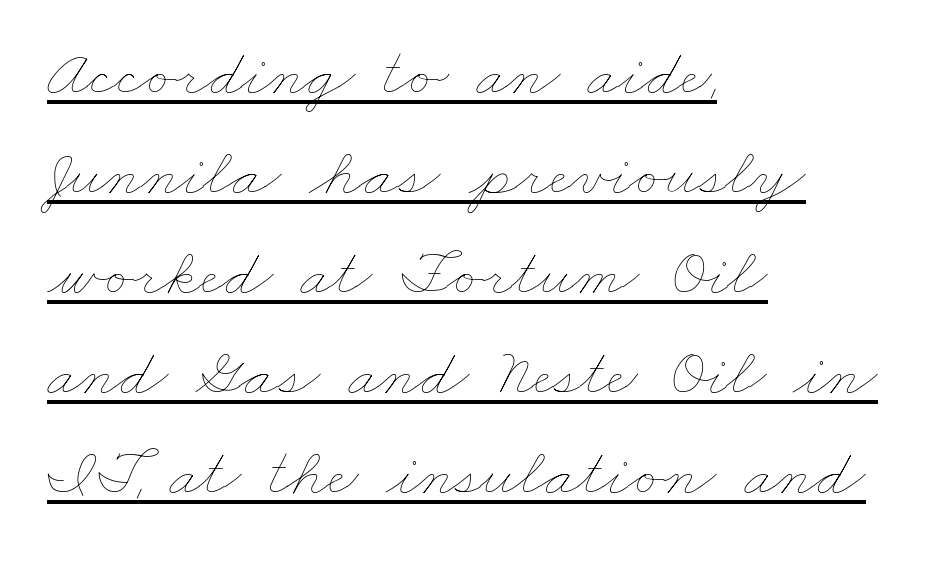
{"bold": "no", "weight": "thin", "width": "wide", "stroke_contrast": "low", "x_height": "small", "monospaced": "no", "underline": "yes", "align": "left", "line_spacing": "normal", "line_spacing_ratio": 1.47, "letter_spacing": "normal", "letter_spacing_em": 0.0, "glyph_px": 68}
